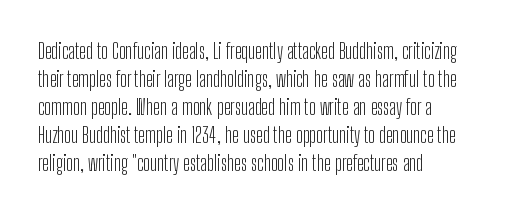
Q: Is the text bold? A: No.
Q: Is the text italic (slanted)? A: No, it is upright.
Q: Is the text underlined? A: No.
Q: How is the paragraph aligned? A: Left-aligned.
Q: Is the spacing between letters normal or unusually wide? A: Normal.
Q: Is the spacing between lines tight, normal or loose? A: Normal.
